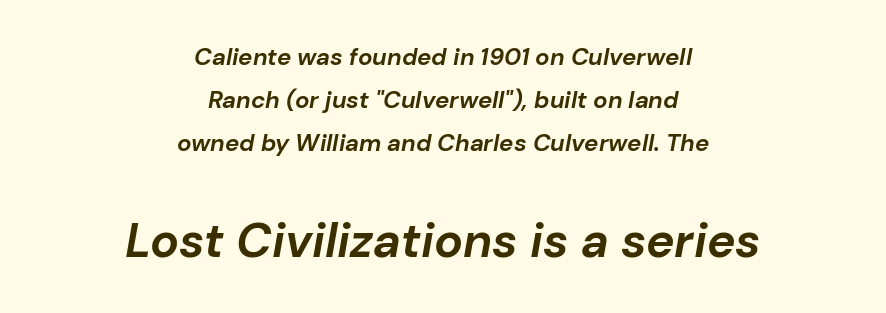
The image shows 48 px bold type, italic (leaning right); set centered, line spacing 1.8x, normal letter spacing, not underlined; the second (bottom) block is 2.0x larger; low stroke contrast and a medium x-height.
